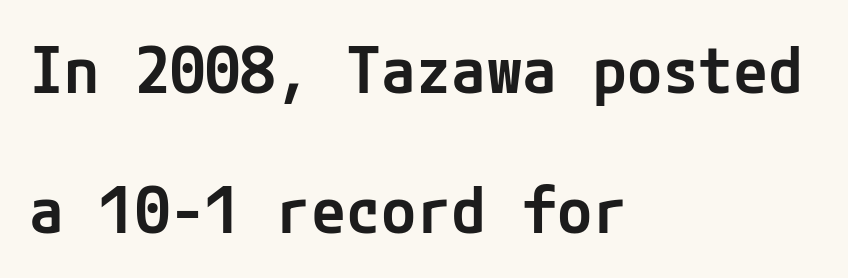
Q: Is the text bold? A: Semi-bold.
Q: Is the text italic (slanted)? A: No, it is upright.
Q: Is the typeface a serif or a sans-serif typeface? A: Sans-serif.
Q: Is the text underlined? A: No.
Q: How is the paragraph aligned? A: Left-aligned.
Q: Is the spacing between letters normal or unusually wide? A: Normal.
Q: Is the spacing between lines tight, normal or loose? A: Loose.
Q: Width (condensed, normal, or wide)? A: Normal.
Q: Stroke contrast? A: Low.
Q: x-height? A: Medium.
